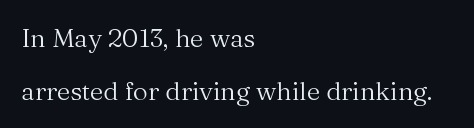
{"italic": "no", "bold": "no", "underline": "no", "align": "left", "line_spacing": "loose", "line_spacing_ratio": 2.03, "letter_spacing": "normal", "letter_spacing_em": 0.0, "glyph_px": 26}
